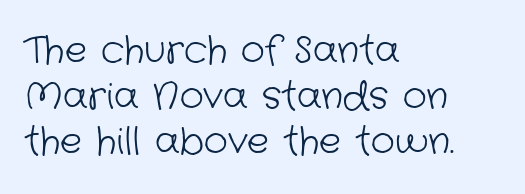
Q: Is the text bold? A: No.
Q: Is the typeface a serif or a sans-serif typeface? A: Sans-serif.
Q: Is the text underlined? A: No.
Q: How is the paragraph aligned? A: Left-aligned.
Q: Is the spacing between letters normal or unusually wide? A: Normal.
Q: Width (condensed, normal, or wide)? A: Normal.
Q: Stroke contrast? A: Low.
Q: x-height? A: Medium.
Q: Monospaced? A: No.
